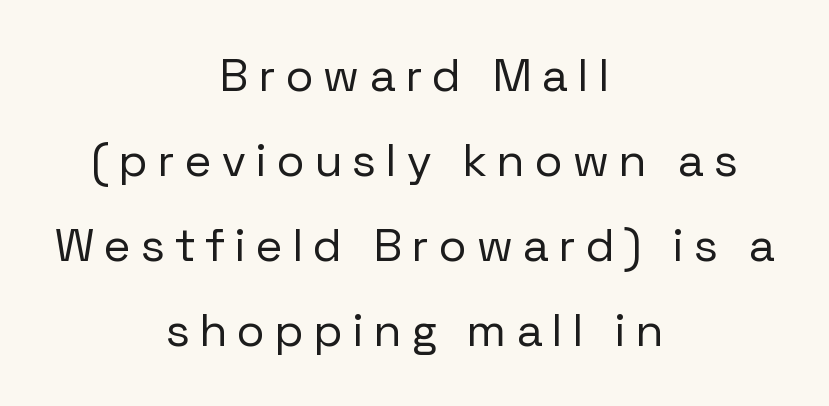
The letters stand straight up with perfectly vertical stems. Every row of glyphs is offset so its center matches the block's center. Letter spacing: wide. This reads as an unemphasized weight, regular at the heaviest.
